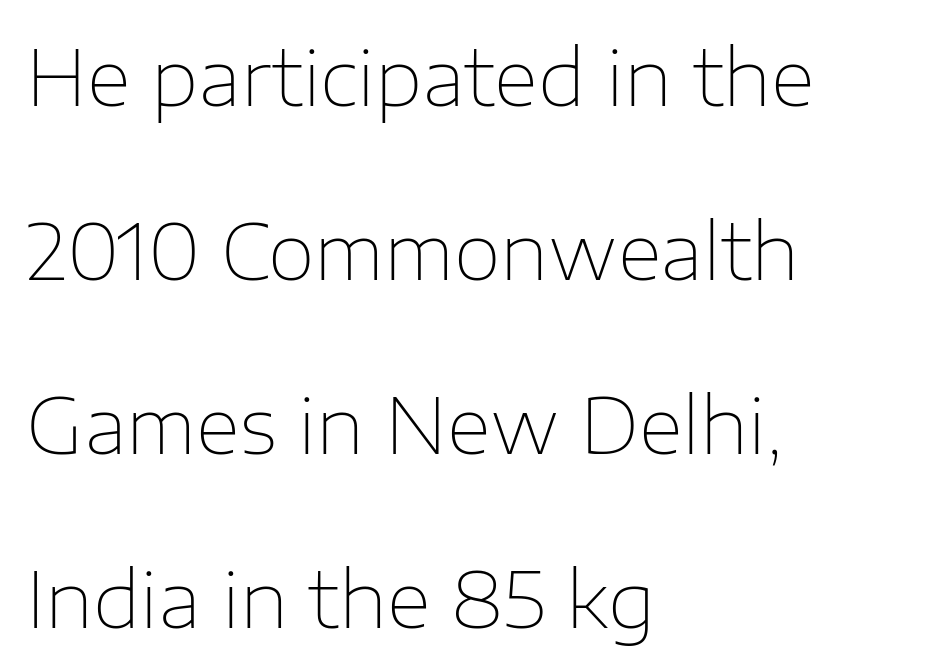
Q: Is the text bold? A: No.
Q: Is the text italic (slanted)? A: No, it is upright.
Q: Is the typeface a serif or a sans-serif typeface? A: Sans-serif.
Q: Is the text underlined? A: No.
Q: How is the paragraph aligned? A: Left-aligned.
Q: Is the spacing between letters normal or unusually wide? A: Normal.
Q: Is the spacing between lines tight, normal or loose? A: Loose.
Q: Width (condensed, normal, or wide)? A: Normal.
Q: Stroke contrast? A: Low.
Q: x-height? A: Medium.
Q: Monospaced? A: No.
